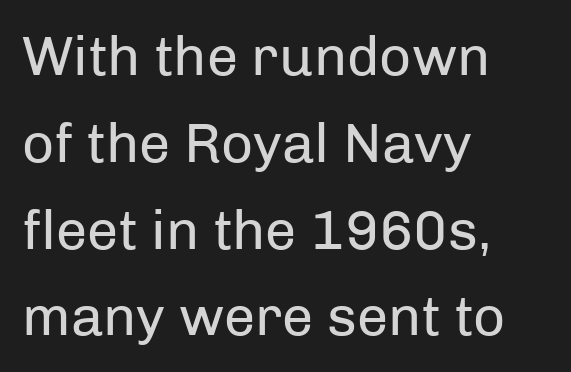
{"serif": "no", "italic": "no", "bold": "no", "weight": "regular", "width": "normal", "stroke_contrast": "low", "x_height": "medium", "monospaced": "no", "underline": "no", "align": "left", "line_spacing": "normal", "line_spacing_ratio": 1.55, "letter_spacing": "normal", "letter_spacing_em": 0.0, "glyph_px": 56}
